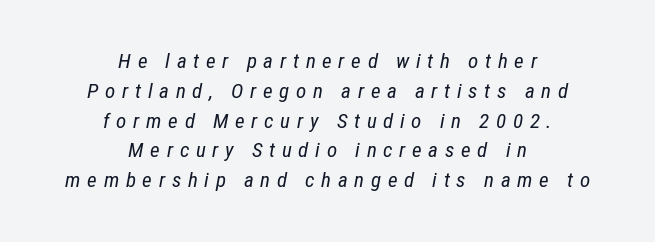
{"italic": "yes", "lean": "right", "slant_degrees": 12, "bold": "no", "underline": "no", "align": "center", "line_spacing": "normal", "line_spacing_ratio": 1.42, "letter_spacing": "wide", "letter_spacing_em": 0.32, "glyph_px": 21}
